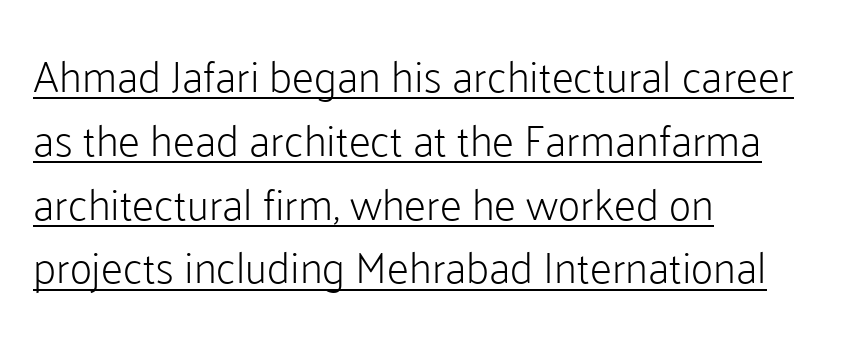
Q: Is the text bold? A: No.
Q: Is the text italic (slanted)? A: No, it is upright.
Q: Is the typeface a serif or a sans-serif typeface? A: Sans-serif.
Q: Is the text underlined? A: Yes.
Q: How is the paragraph aligned? A: Left-aligned.
Q: Is the spacing between letters normal or unusually wide? A: Normal.
Q: Is the spacing between lines tight, normal or loose? A: Normal.
Q: Width (condensed, normal, or wide)? A: Normal.
Q: Stroke contrast? A: Low.
Q: x-height? A: Medium.
Q: Monospaced? A: No.
